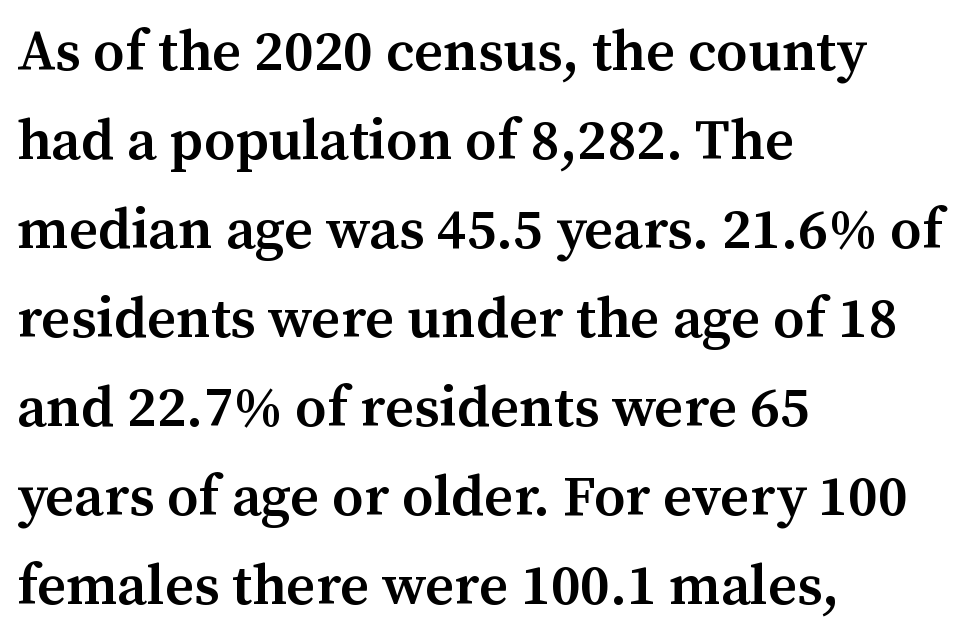
{"serif": "yes", "italic": "no", "bold": "semi", "weight": "semibold", "width": "normal", "stroke_contrast": "medium", "x_height": "medium", "monospaced": "no", "underline": "no", "align": "left", "line_spacing": "normal", "line_spacing_ratio": 1.56, "letter_spacing": "normal", "letter_spacing_em": 0.0, "glyph_px": 57}
